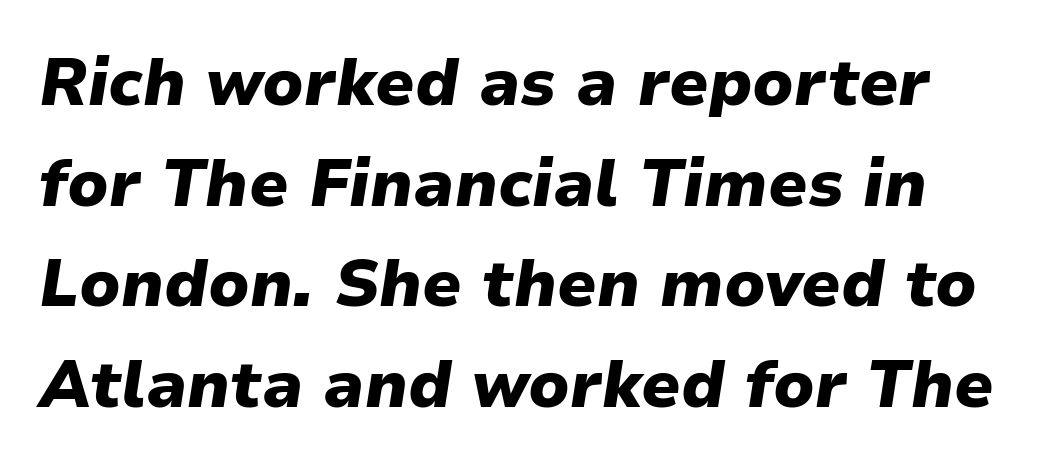
{"italic": "yes", "lean": "right", "slant_degrees": 9, "bold": "yes", "weight": "heavy", "width": "normal", "stroke_contrast": "low", "x_height": "medium", "monospaced": "no", "underline": "no", "line_spacing": "normal", "line_spacing_ratio": 1.55, "letter_spacing": "normal", "letter_spacing_em": 0.0, "glyph_px": 65}
